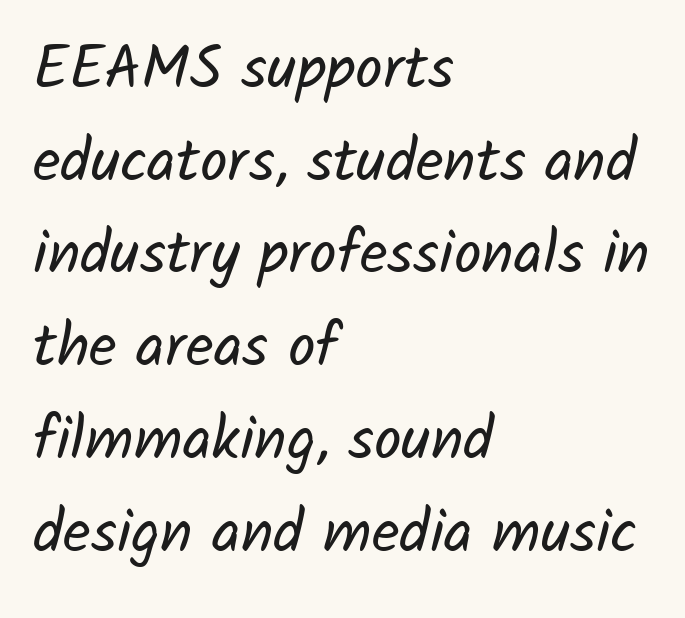
{"serif": "no", "bold": "no", "weight": "regular", "width": "normal", "stroke_contrast": "low", "x_height": "medium", "monospaced": "no", "underline": "no", "align": "left", "line_spacing": "normal", "line_spacing_ratio": 1.52, "letter_spacing": "normal", "letter_spacing_em": 0.0, "glyph_px": 61}
